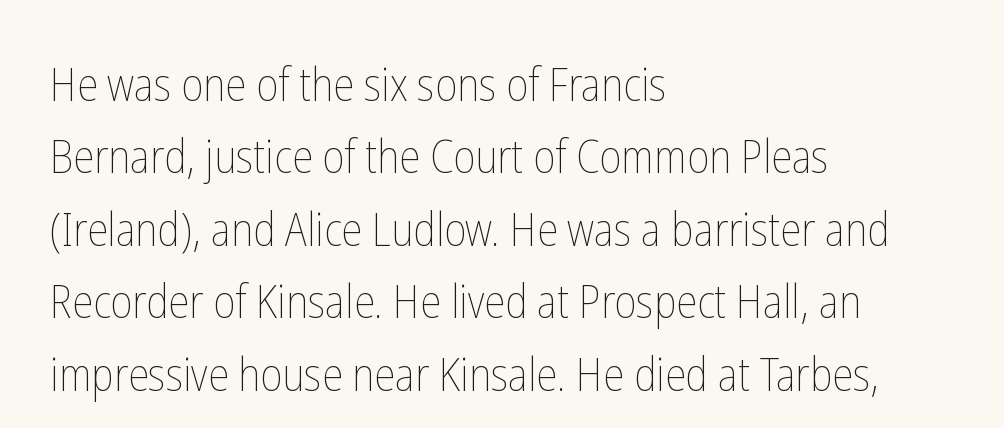
{"italic": "no", "bold": "no", "weight": "thin", "width": "condensed", "stroke_contrast": "low", "x_height": "medium", "monospaced": "no", "underline": "no", "align": "left", "line_spacing": "normal", "line_spacing_ratio": 1.54, "letter_spacing": "normal", "letter_spacing_em": 0.0, "glyph_px": 47}
